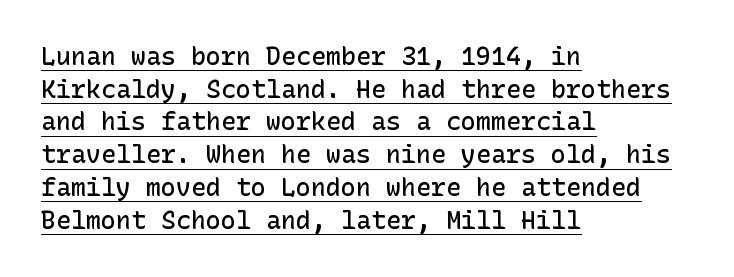
Q: Is the text bold? A: Semi-bold.
Q: Is the text italic (slanted)? A: No, it is upright.
Q: Is the text underlined? A: Yes.
Q: How is the paragraph aligned? A: Left-aligned.
Q: Is the spacing between letters normal or unusually wide? A: Normal.
Q: Is the spacing between lines tight, normal or loose? A: Normal.
